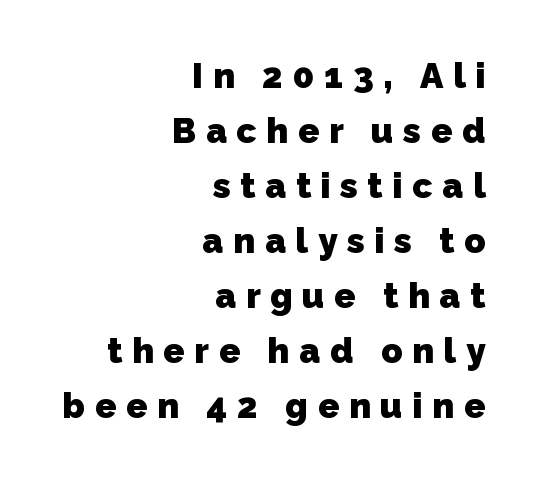
The image shows 35 px heavy sans-serif type; set right-aligned, normal line spacing (1.57x), unusually wide letter spacing (+0.28 em), not underlined; low stroke contrast and a medium x-height.
